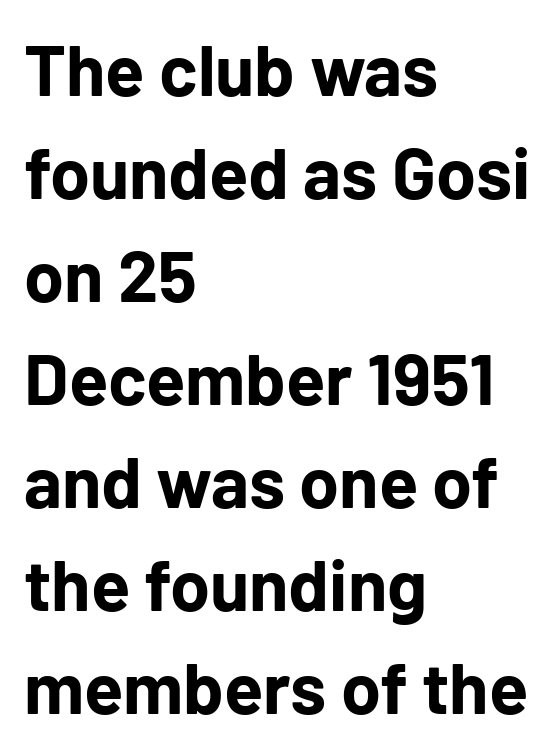
Q: Is the text bold? A: Yes.
Q: Is the text italic (slanted)? A: No, it is upright.
Q: Is the typeface a serif or a sans-serif typeface? A: Sans-serif.
Q: Is the text underlined? A: No.
Q: How is the paragraph aligned? A: Left-aligned.
Q: Is the spacing between letters normal or unusually wide? A: Normal.
Q: Is the spacing between lines tight, normal or loose? A: Normal.
Q: Width (condensed, normal, or wide)? A: Normal.
Q: Stroke contrast? A: Low.
Q: x-height? A: Medium.
Q: Monospaced? A: No.
